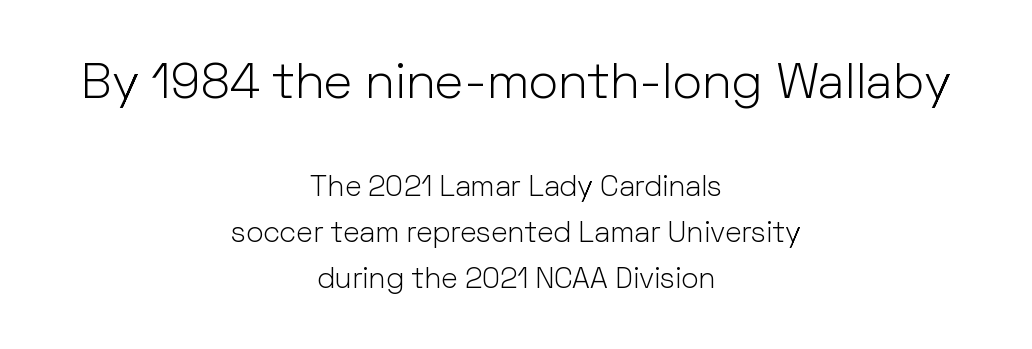
The image shows 50 px light sans-serif type, upright; set centered, normal line spacing (1.57x), normal letter spacing, not underlined; the first (top) block is 1.72x larger; low stroke contrast and a medium x-height.
